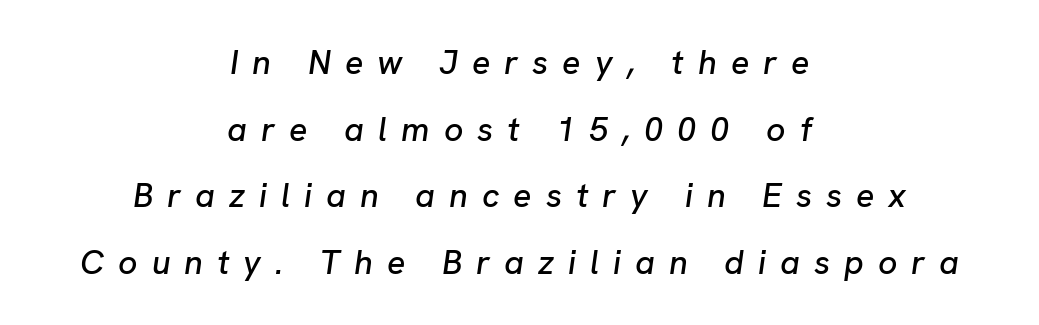
Q: Is the text italic (slanted)? A: Yes, it leans right by about 8 degrees.
Q: Is the text underlined? A: No.
Q: How is the paragraph aligned? A: Centered.
Q: Is the spacing between letters normal or unusually wide? A: Unusually wide.
Q: Is the spacing between lines tight, normal or loose? A: Loose.
Q: Width (condensed, normal, or wide)? A: Normal.
Q: Stroke contrast? A: Low.
Q: x-height? A: Medium.
Q: Monospaced? A: No.
